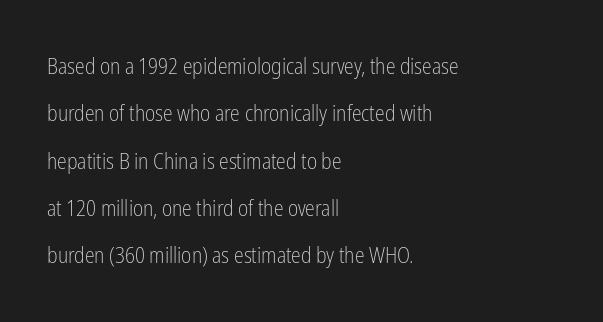
Q: Is the text bold? A: No.
Q: Is the text italic (slanted)? A: No, it is upright.
Q: Is the text underlined? A: No.
Q: How is the paragraph aligned? A: Left-aligned.
Q: Is the spacing between letters normal or unusually wide? A: Normal.
Q: Is the spacing between lines tight, normal or loose? A: Loose.
